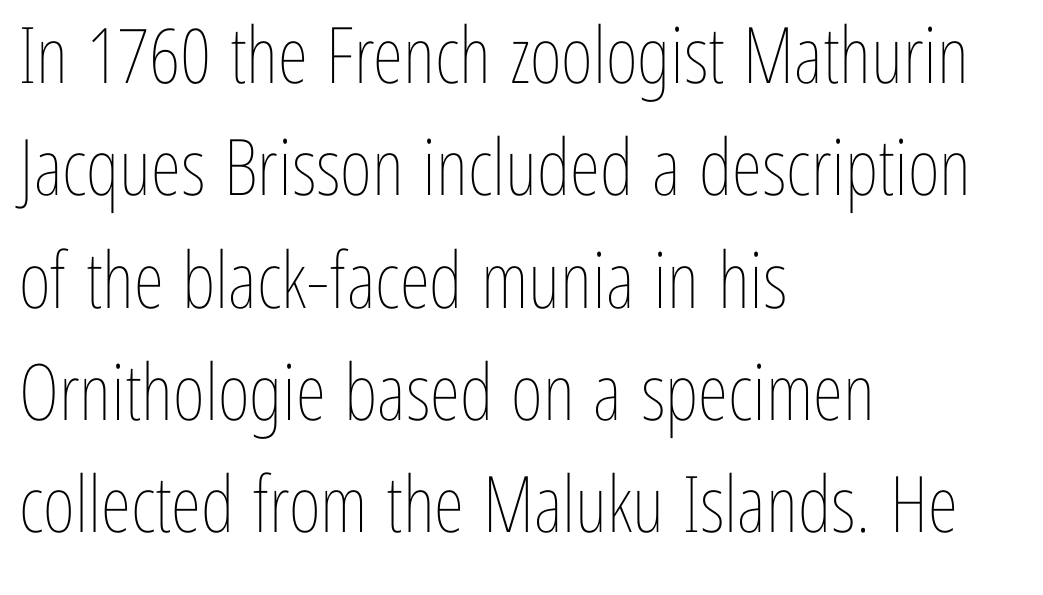
This reads as an unemphasized weight, regular at the heaviest. Horizontal alignment here is leftward, the default for most running prose. The face used here is rendered with its standard letterfit. Vertical strokes here are truly vertical.
